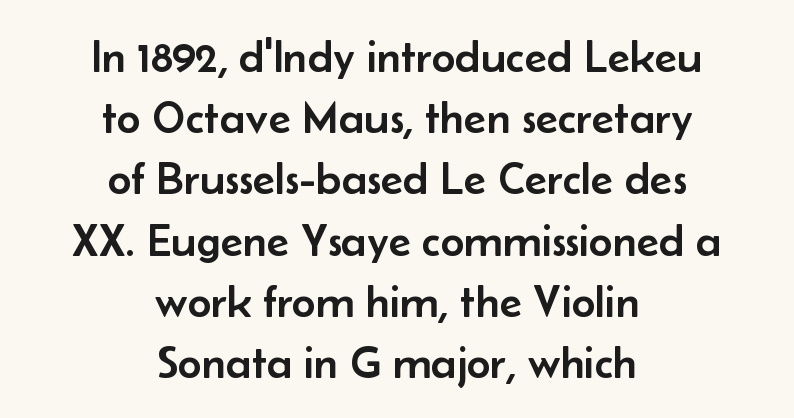
The foot of each line stays bare and open. Baseline-to-baseline distance is the conventional proportion of letter height. The face used here is proportionally spaced, like ordinary book or web type. Centered paragraph, ragged on both sides. The text was rendered using a sans face with plain stroke endings. Short note: letters normally spaced.
